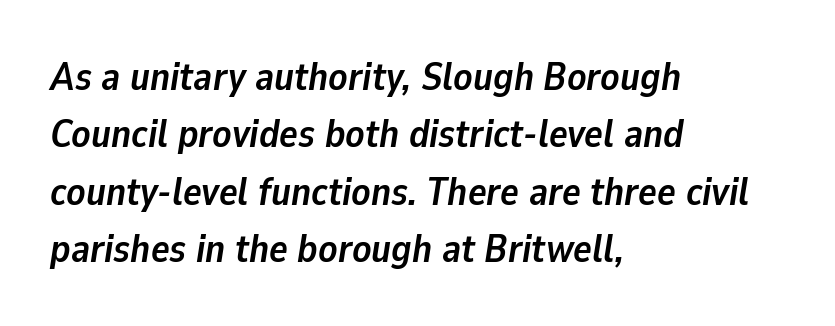
The image shows 39 px semibold type, italic (leaning right); set left-aligned, normal line spacing (1.47x), normal letter spacing, not underlined; low stroke contrast and a medium x-height.
